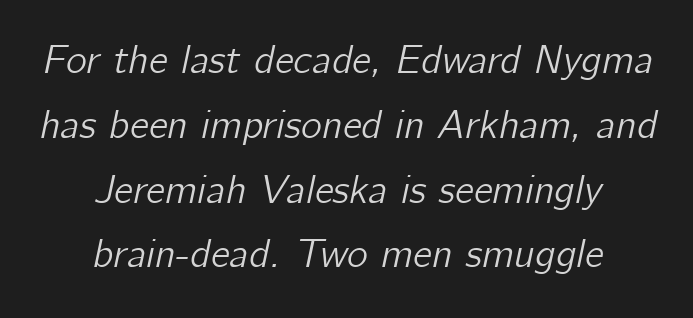
{"italic": "yes", "lean": "right", "slant_degrees": 12, "width": "normal", "stroke_contrast": "low", "x_height": "medium", "monospaced": "no", "underline": "no", "align": "center", "line_spacing": "normal", "line_spacing_ratio": 1.62, "letter_spacing": "normal", "letter_spacing_em": 0.0, "glyph_px": 40}
